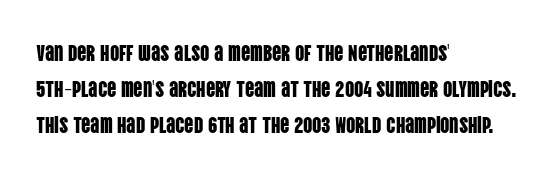
The image shows 23 px text type, upright; set left-aligned, normal line spacing (1.57x), normal letter spacing, not underlined.
